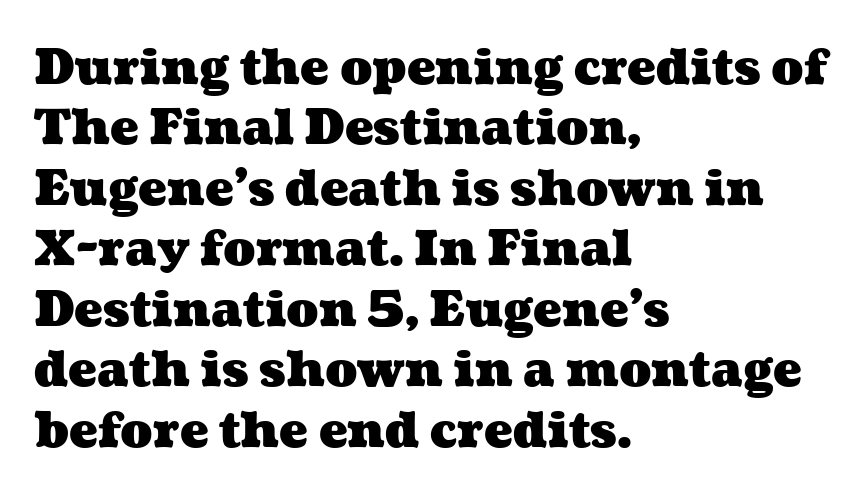
{"bold": "yes", "weight": "heavy", "width": "wide", "stroke_contrast": "medium", "x_height": "medium", "monospaced": "no", "underline": "no", "align": "left", "line_spacing": "normal", "line_spacing_ratio": 1.26, "letter_spacing": "normal", "letter_spacing_em": 0.0, "glyph_px": 48}
